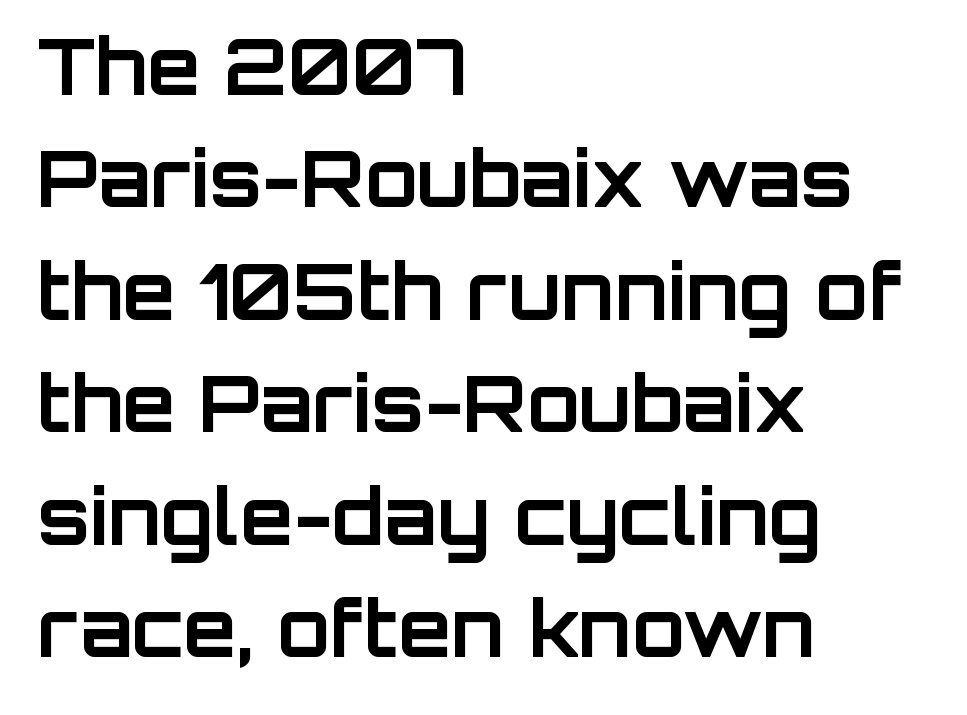
A typesetter would mark this as roman, not italic. Casual observation: everything's shoved over to the left. A clean baseline with only descenders dipping below it. No extra tracking has been applied to these lines.
